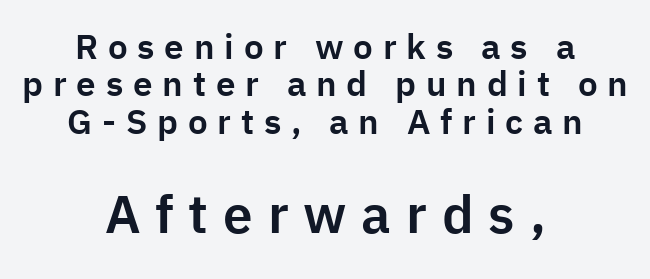
Q: Is the text italic (slanted)? A: No, it is upright.
Q: Is the typeface a serif or a sans-serif typeface? A: Sans-serif.
Q: Is the text underlined? A: No.
Q: How is the paragraph aligned? A: Centered.
Q: Is the spacing between letters normal or unusually wide? A: Unusually wide.
Q: Is the spacing between lines tight, normal or loose? A: Tight.
Q: Which block of text is set in a larger size, the first (top) or the second (bottom)? A: The second (bottom) one.
Q: Width (condensed, normal, or wide)? A: Normal.
Q: Stroke contrast? A: Low.
Q: x-height? A: Medium.
Q: Monospaced? A: No.
